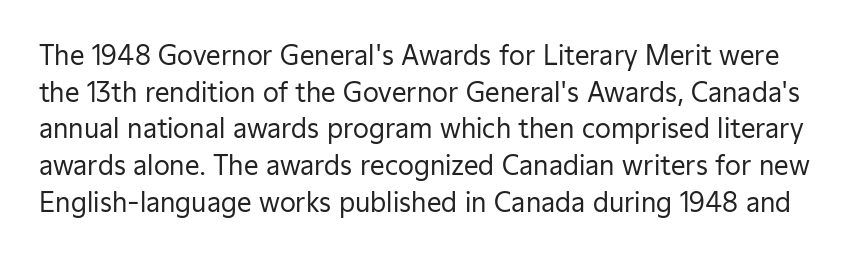
{"italic": "no", "bold": "no", "underline": "no", "line_spacing": "normal", "line_spacing_ratio": 1.41, "letter_spacing": "normal", "letter_spacing_em": 0.0, "glyph_px": 26}
